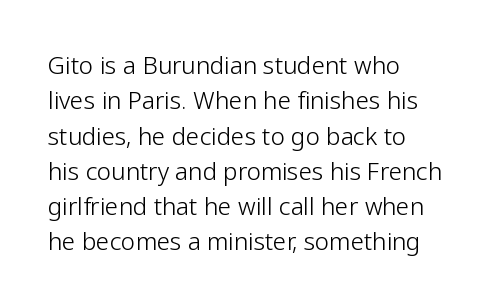
Q: Is the text bold? A: No.
Q: Is the text italic (slanted)? A: No, it is upright.
Q: Is the text underlined? A: No.
Q: How is the paragraph aligned? A: Left-aligned.
Q: Is the spacing between letters normal or unusually wide? A: Normal.
Q: Is the spacing between lines tight, normal or loose? A: Normal.
